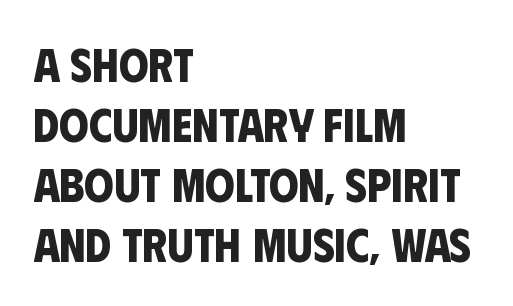
{"serif": "no", "bold": "yes", "weight": "bold", "width": "condensed", "stroke_contrast": "low", "x_height": "large", "monospaced": "no", "underline": "no", "align": "left", "line_spacing": "normal", "line_spacing_ratio": 1.28, "letter_spacing": "normal", "letter_spacing_em": 0.0, "glyph_px": 47}
